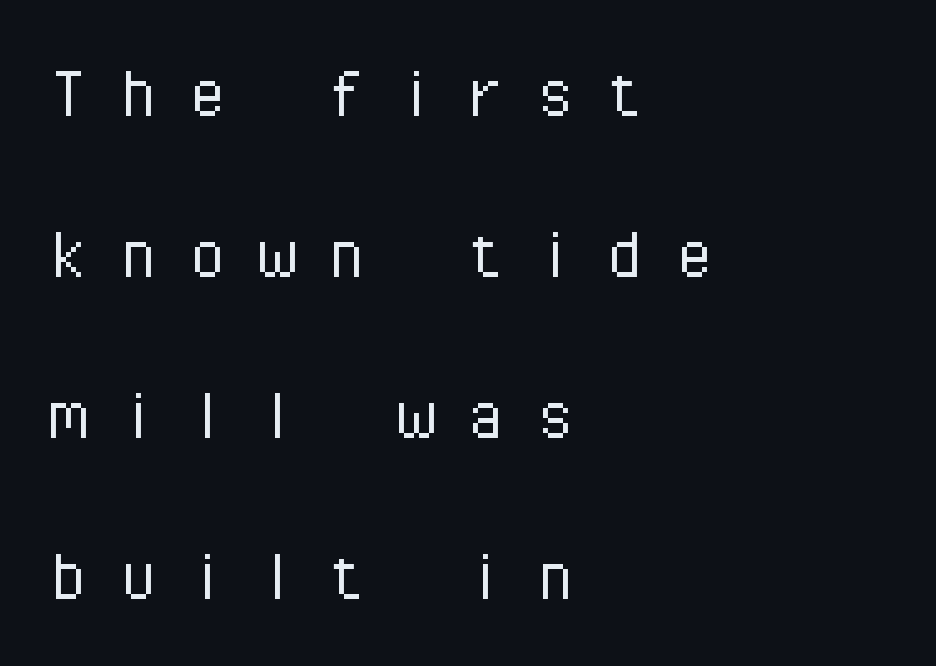
Stroke terminals: plain, sans-serif. The rendering inserts visible extra space after every character. Descenders are the only things crossing below the line. Horizontally, the lines are justified to the leading edge only. Rendered with straight, roman letterforms. Note the uniform advance width — an 'i' takes as much space as an 'm'.
